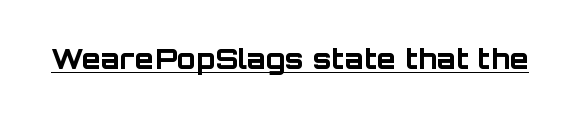
Q: Is the text bold? A: Yes.
Q: Is the text italic (slanted)? A: No, it is upright.
Q: Is the typeface a serif or a sans-serif typeface? A: Sans-serif.
Q: Is the text underlined? A: Yes.
Q: Is the spacing between letters normal or unusually wide? A: Normal.
Q: Width (condensed, normal, or wide)? A: Normal.
Q: Stroke contrast? A: Low.
Q: x-height? A: Large.
Q: Monospaced? A: No.
